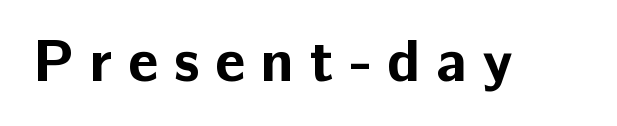
Stroke terminals: plain, sans-serif. Note the varied advance widths — an 'i' is clearly narrower than an 'm'. The space directly below the letters is spotless. The passage shown is emphatically bold. Spacing between characters has been opened up far beyond the box default. The axis of the letterforms is exactly vertical.
